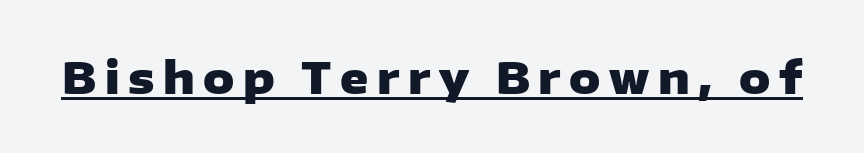
Q: Is the text bold? A: Yes.
Q: Is the text italic (slanted)? A: No, it is upright.
Q: Is the typeface a serif or a sans-serif typeface? A: Sans-serif.
Q: Is the text underlined? A: Yes.
Q: Is the spacing between letters normal or unusually wide? A: Unusually wide.
Q: Width (condensed, normal, or wide)? A: Wide.
Q: Stroke contrast? A: Low.
Q: x-height? A: Medium.
Q: Monospaced? A: No.
